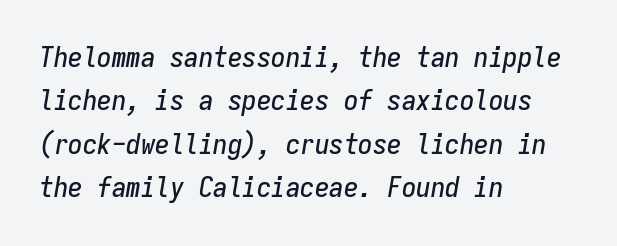
The image shows 29 px condensed type, italic (leaning right), monospaced; set left-aligned, normal line spacing (1.5x), normal letter spacing, not underlined; low stroke contrast and a medium x-height.
